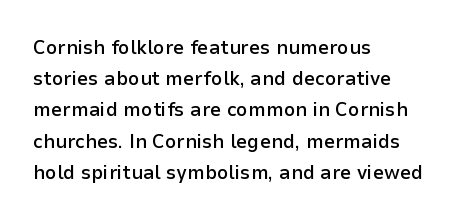
Q: Is the text bold? A: Semi-bold.
Q: Is the text italic (slanted)? A: No, it is upright.
Q: Is the text underlined? A: No.
Q: How is the paragraph aligned? A: Left-aligned.
Q: Is the spacing between letters normal or unusually wide? A: Normal.
Q: Is the spacing between lines tight, normal or loose? A: Normal.
